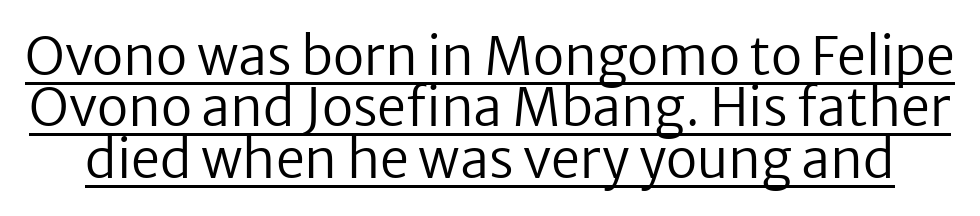
Q: Is the text bold? A: No.
Q: Is the text italic (slanted)? A: No, it is upright.
Q: Is the typeface a serif or a sans-serif typeface? A: Sans-serif.
Q: Is the text underlined? A: Yes.
Q: Is the spacing between letters normal or unusually wide? A: Normal.
Q: Is the spacing between lines tight, normal or loose? A: Tight.
Q: Width (condensed, normal, or wide)? A: Normal.
Q: Stroke contrast? A: Low.
Q: x-height? A: Medium.
Q: Monospaced? A: No.
